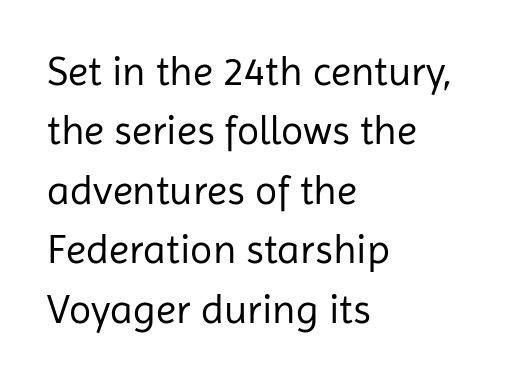
The image shows 41 px regular-weight sans-serif type, upright; set left-aligned, normal line spacing (1.45x), normal letter spacing, not underlined; low stroke contrast and a medium x-height.
